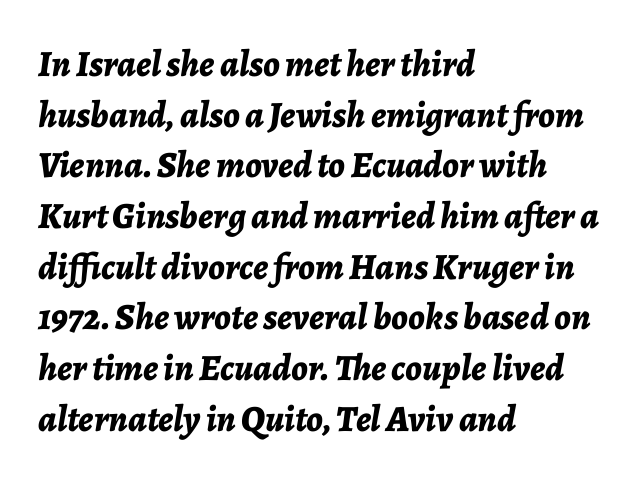
Q: Is the text bold? A: Yes.
Q: Is the text italic (slanted)? A: Yes, it leans right by about 7 degrees.
Q: Is the text underlined? A: No.
Q: How is the paragraph aligned? A: Left-aligned.
Q: Is the spacing between letters normal or unusually wide? A: Normal.
Q: Is the spacing between lines tight, normal or loose? A: Normal.
Q: Width (condensed, normal, or wide)? A: Normal.
Q: Stroke contrast? A: Low.
Q: x-height? A: Medium.
Q: Monospaced? A: No.
